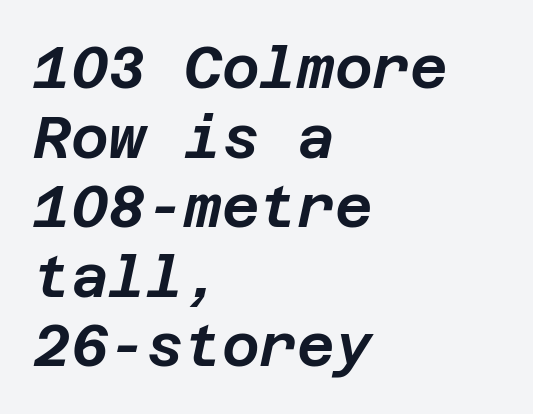
{"italic": "yes", "lean": "right", "slant_degrees": 12, "width": "normal", "stroke_contrast": "low", "x_height": "large", "underline": "no", "align": "left", "line_spacing_ratio": 1.2, "letter_spacing": "normal", "letter_spacing_em": 0.0, "glyph_px": 58}
